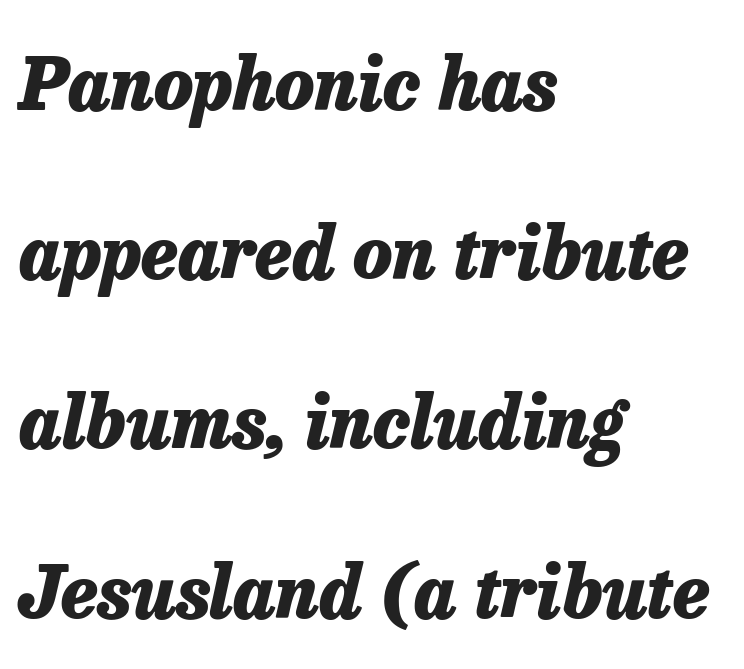
{"italic": "yes", "lean": "right", "slant_degrees": 13, "bold": "yes", "weight": "heavy", "width": "normal", "stroke_contrast": "low", "x_height": "medium", "monospaced": "no", "underline": "no", "align": "left", "line_spacing": "loose", "line_spacing_ratio": 2.35, "letter_spacing": "normal", "letter_spacing_em": 0.0, "glyph_px": 72}
